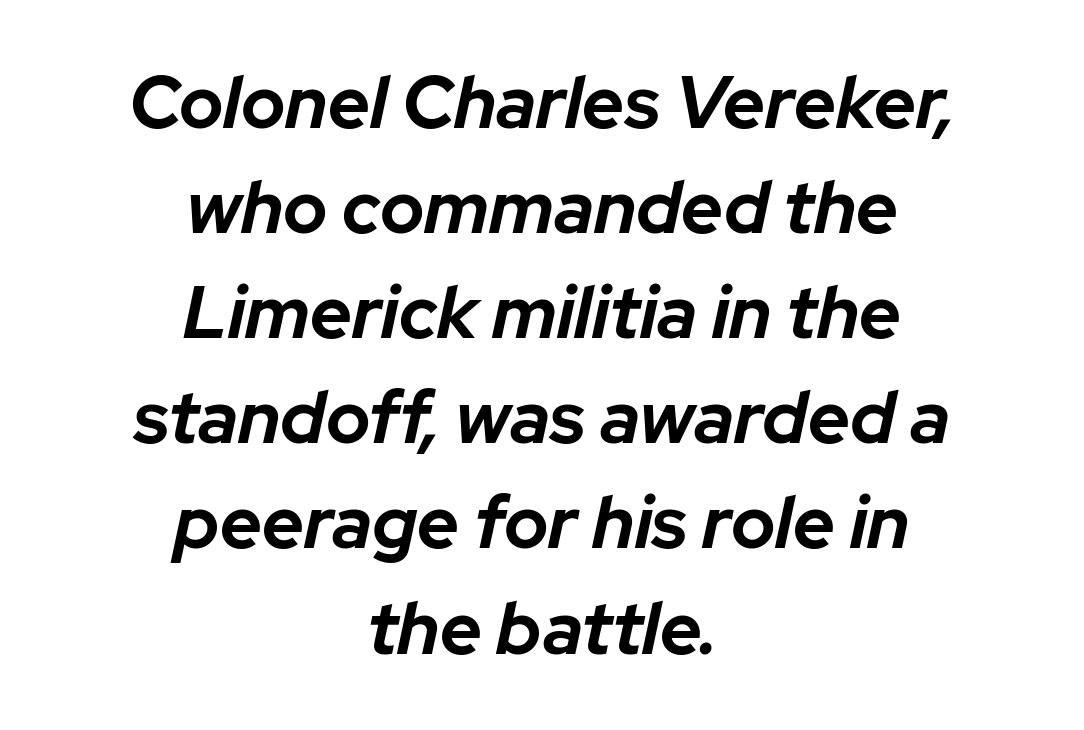
{"italic": "yes", "lean": "right", "slant_degrees": 12, "bold": "yes", "weight": "bold", "width": "normal", "stroke_contrast": "low", "x_height": "medium", "monospaced": "no", "underline": "no", "align": "center", "line_spacing": "normal", "line_spacing_ratio": 1.44, "letter_spacing": "normal", "letter_spacing_em": 0.0, "glyph_px": 73}
